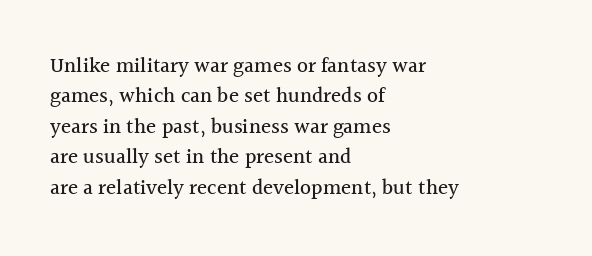
A bare baseline throughout the passage. This rendering uses left alignment, leaving the right contour irregular. Vertical strokes here are truly vertical. Glyph-to-glyph distance matches everyday printed text. If you measured baseline to baseline, you'd find a middling distance.
